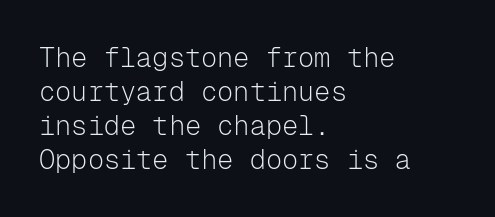
{"italic": "no", "bold": "no", "underline": "no", "align": "left", "line_spacing": "normal", "line_spacing_ratio": 1.26, "letter_spacing": "normal", "letter_spacing_em": 0.0, "glyph_px": 27}
